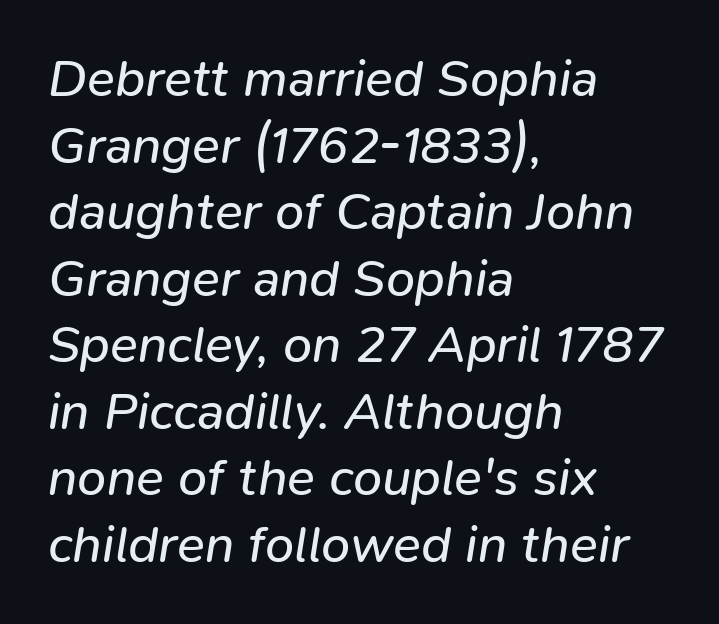
The gap between lines stays unmarked. Nobody touched the tracking dial on this one. Rendered with sloped, italic letterforms. Is the block centered? No — it sits flush against the left margin.
